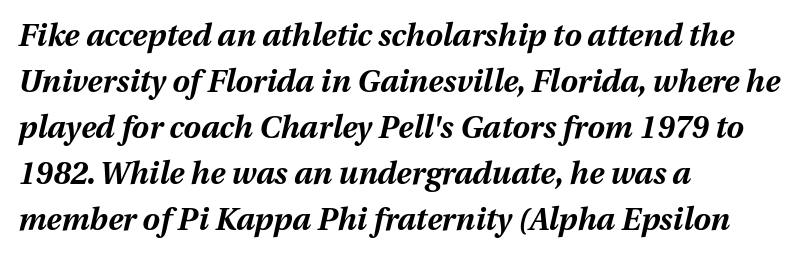
Q: Is the text bold? A: Yes.
Q: Is the text italic (slanted)? A: Yes, it leans right by about 12 degrees.
Q: Is the text underlined? A: No.
Q: How is the paragraph aligned? A: Left-aligned.
Q: Is the spacing between letters normal or unusually wide? A: Normal.
Q: Is the spacing between lines tight, normal or loose? A: Normal.
Q: Width (condensed, normal, or wide)? A: Normal.
Q: Stroke contrast? A: Medium.
Q: x-height? A: Medium.
Q: Monospaced? A: No.
